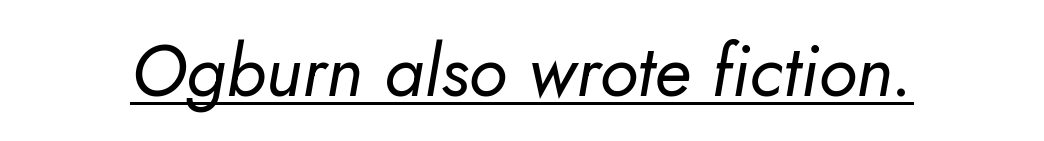
The image shows 72 px regular-weight type, italic (leaning right); set normal letter spacing, underlined; low stroke contrast and a small x-height.
